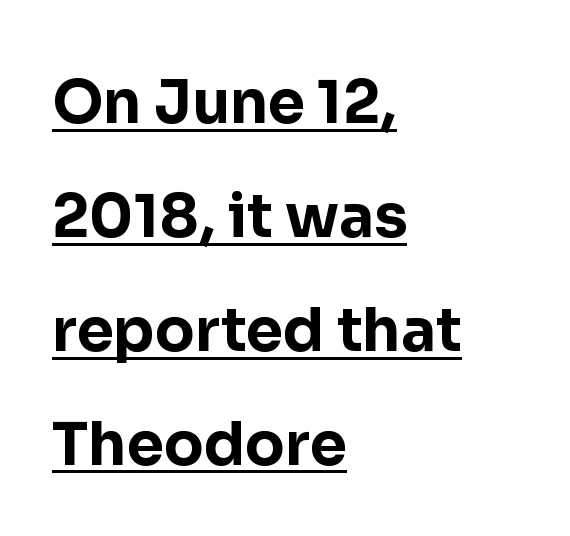
{"serif": "no", "italic": "no", "bold": "yes", "weight": "bold", "width": "normal", "stroke_contrast": "low", "x_height": "medium", "monospaced": "no", "underline": "yes", "align": "left", "line_spacing": "loose", "line_spacing_ratio": 1.93, "letter_spacing": "normal", "letter_spacing_em": 0.0, "glyph_px": 59}
